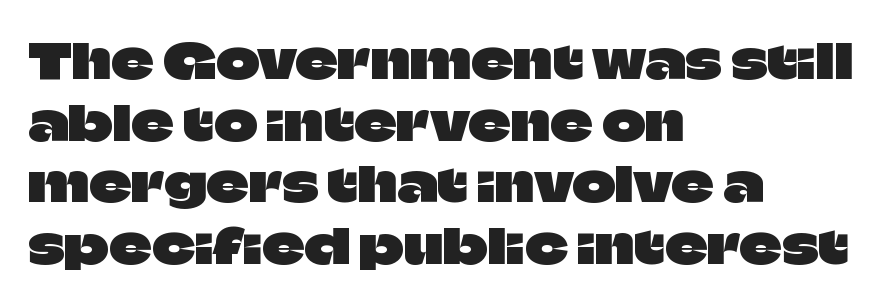
Q: Is the text italic (slanted)? A: No, it is upright.
Q: Is the typeface a serif or a sans-serif typeface? A: Sans-serif.
Q: Is the text underlined? A: No.
Q: How is the paragraph aligned? A: Left-aligned.
Q: Is the spacing between letters normal or unusually wide? A: Normal.
Q: Is the spacing between lines tight, normal or loose? A: Normal.
Q: Width (condensed, normal, or wide)? A: Normal.
Q: Stroke contrast? A: Low.
Q: x-height? A: Large.
Q: Monospaced? A: No.
